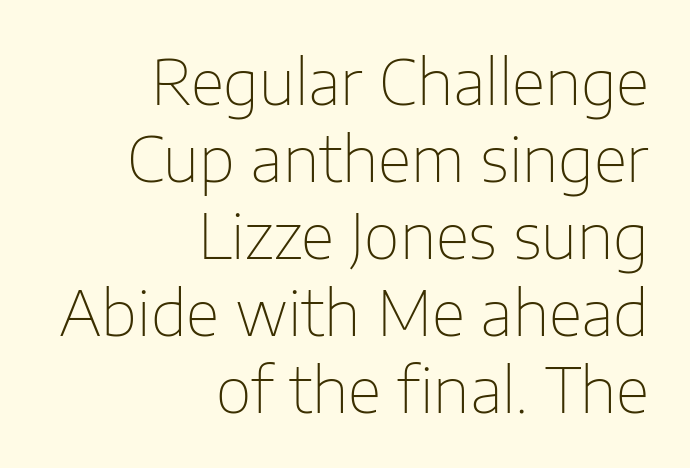
Q: Is the text bold? A: No.
Q: Is the text italic (slanted)? A: No, it is upright.
Q: Is the typeface a serif or a sans-serif typeface? A: Sans-serif.
Q: Is the text underlined? A: No.
Q: How is the paragraph aligned? A: Right-aligned.
Q: Is the spacing between letters normal or unusually wide? A: Normal.
Q: Width (condensed, normal, or wide)? A: Normal.
Q: Stroke contrast? A: Low.
Q: x-height? A: Medium.
Q: Monospaced? A: No.
